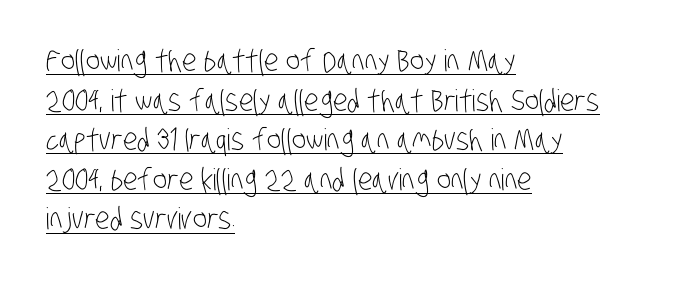
{"serif": "no", "bold": "no", "weight": "light", "width": "condensed", "stroke_contrast": "low", "x_height": "large", "monospaced": "no", "underline": "yes", "align": "left", "line_spacing": "normal", "line_spacing_ratio": 1.32, "letter_spacing": "normal", "letter_spacing_em": 0.0, "glyph_px": 30}
